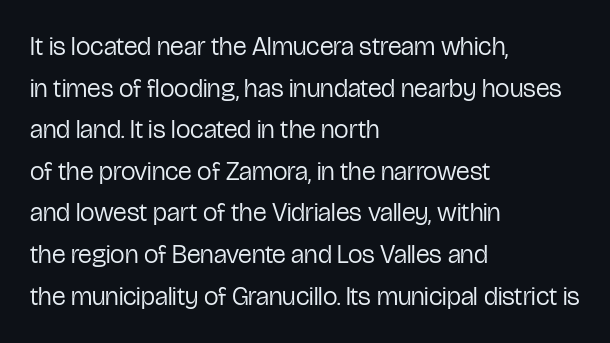
Rule under the text: the space is simply empty. One-word summary of the alignment: left. Stroke thickness stays within the range of a standard reading face or lighter. Rows of type keep a routine distance in the vertical direction. Ascenders rise straight up at ninety degrees. The tracking reads as untouched default to a designer's eye.
